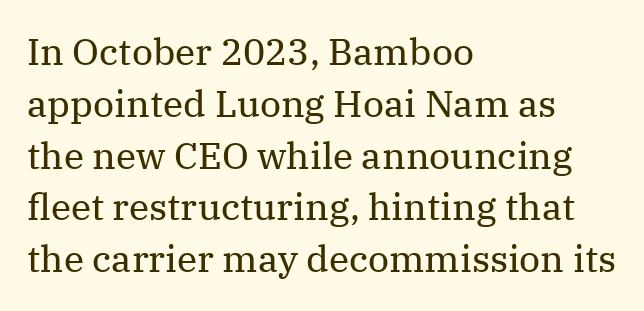
Q: Is the text bold? A: No.
Q: Is the text italic (slanted)? A: No, it is upright.
Q: Is the typeface a serif or a sans-serif typeface? A: Serif.
Q: Is the text underlined? A: No.
Q: How is the paragraph aligned? A: Left-aligned.
Q: Is the spacing between letters normal or unusually wide? A: Normal.
Q: Is the spacing between lines tight, normal or loose? A: Normal.
Q: Width (condensed, normal, or wide)? A: Normal.
Q: Stroke contrast? A: Medium.
Q: x-height? A: Medium.
Q: Monospaced? A: No.
